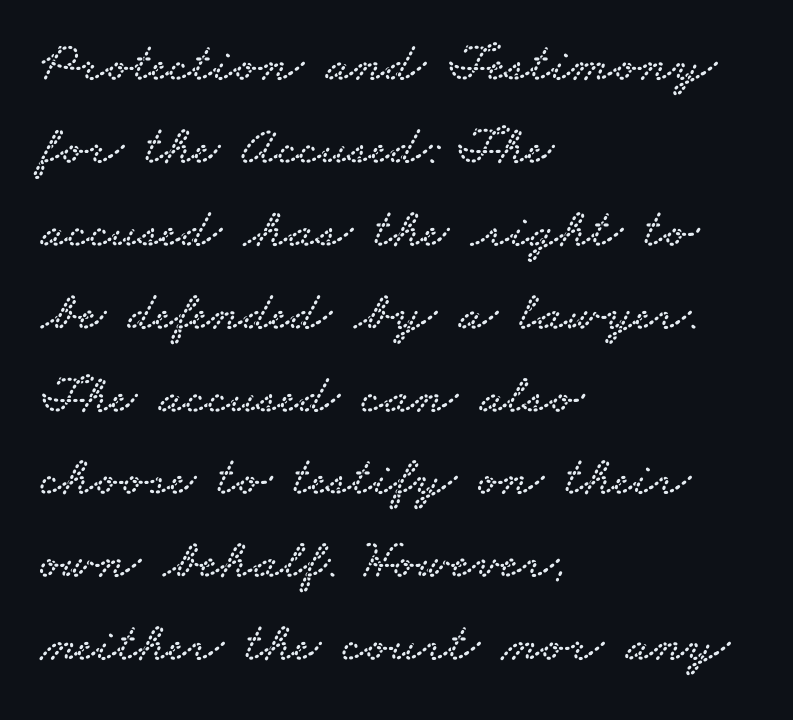
Does the leading feel generous? No, just average. A bare baseline throughout the passage. Reading down the block, your eye returns to a fixed left position each line.
